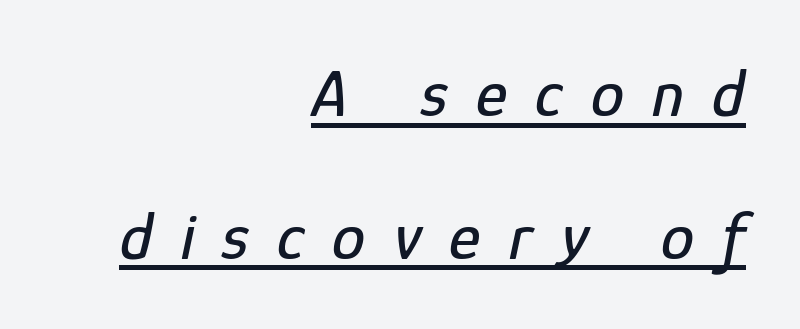
Q: Is the text italic (slanted)? A: Yes, it leans right by about 12 degrees.
Q: Is the text underlined? A: Yes.
Q: How is the paragraph aligned? A: Right-aligned.
Q: Is the spacing between letters normal or unusually wide? A: Unusually wide.
Q: Is the spacing between lines tight, normal or loose? A: Loose.
Q: Width (condensed, normal, or wide)? A: Condensed.
Q: Stroke contrast? A: Low.
Q: x-height? A: Medium.
Q: Monospaced? A: No.
